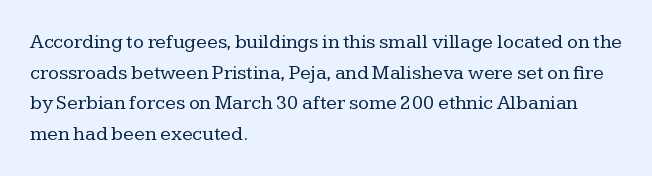
If you drew a line through each stem, it would be perfectly vertical. Students, observe: this is what conventionally led text looks like. Alignment: flush left. Decoration check: the copy has no underline.
